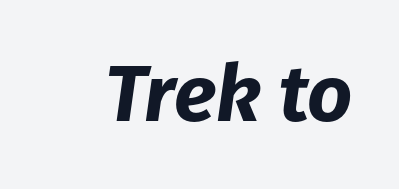
{"italic": "yes", "lean": "right", "slant_degrees": 8, "bold": "yes", "weight": "bold", "width": "normal", "stroke_contrast": "low", "x_height": "medium", "monospaced": "no", "underline": "no", "letter_spacing": "normal", "letter_spacing_em": 0.0, "glyph_px": 79}
